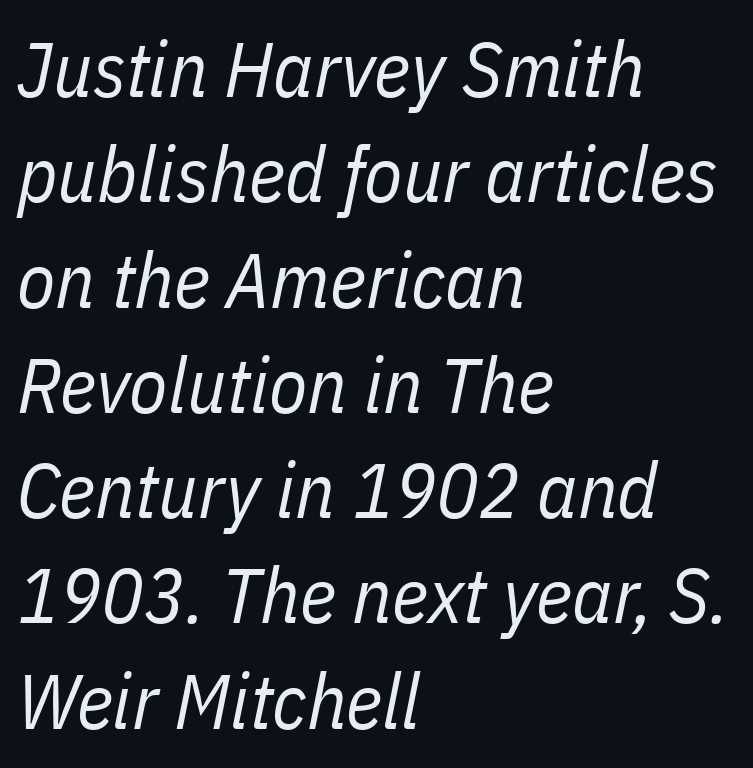
The image shows 78 px regular-weight, condensed type, italic (leaning right); set left-aligned, normal line spacing (1.35x), normal letter spacing, not underlined; low stroke contrast and a medium x-height.
